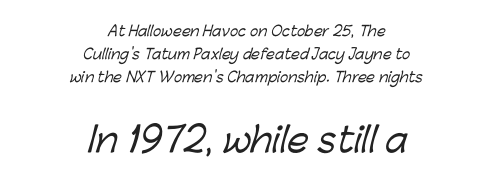
The letters sit at their default tracking, neither squeezed nor spread. Honestly, there is no underline to notice here at all. Is this a fixed-width face? No — the glyphs have proportional, varying widths. Line starts and ends both wander, symmetrically. Type style note: lacks serifs. This layout puts the modest block above and the oversized block below.
